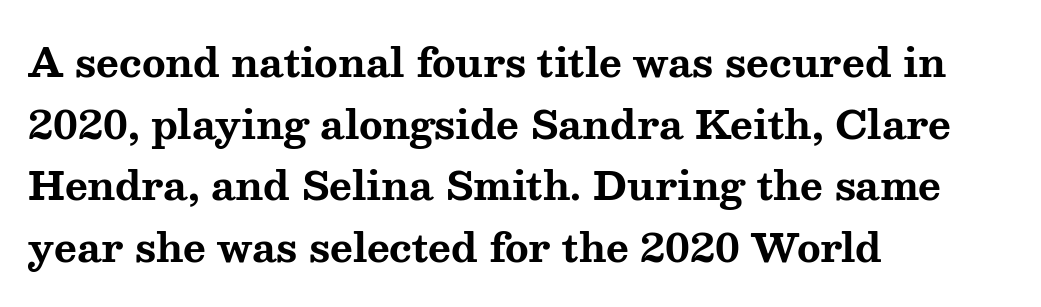
The passage shown is emphatically bold. Leading matches the norm, producing a regular column. You could not count columns in this text — the font is proportionally spaced. The letterforms sit shoulder to shoulder at normal distance. The typesetter chose a ragged-right arrangement here. The glyphs in this specimen are seriffed.
